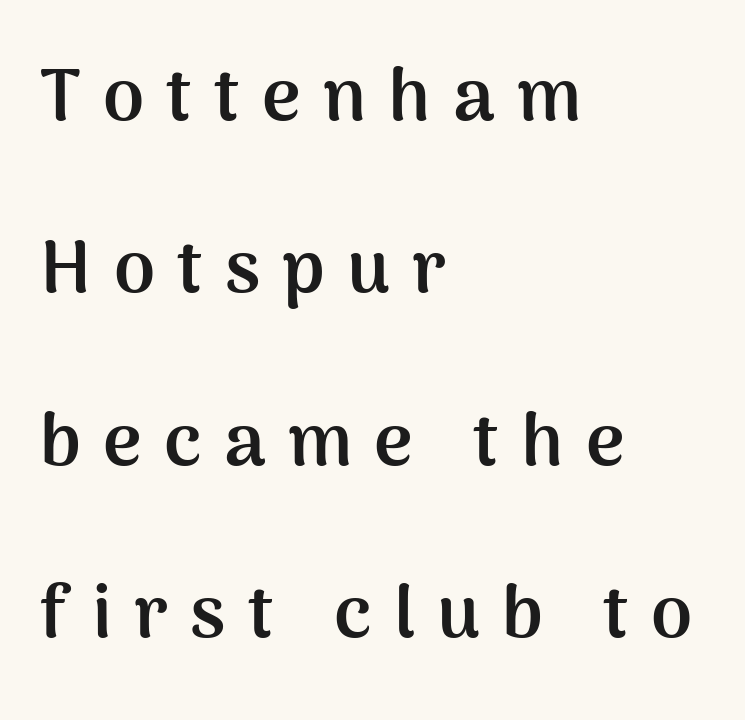
{"serif": "no", "italic": "no", "bold": "yes", "weight": "semibold", "width": "normal", "stroke_contrast": "medium", "x_height": "medium", "monospaced": "no", "underline": "no", "align": "left", "line_spacing": "loose", "line_spacing_ratio": 2.33, "letter_spacing": "wide", "letter_spacing_em": 0.3, "glyph_px": 74}
